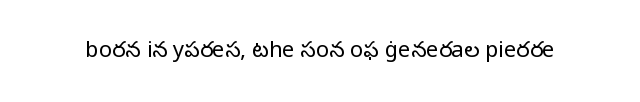
Q: Is the text bold? A: No.
Q: Is the text italic (slanted)? A: No, it is upright.
Q: Is the text underlined? A: No.
Q: Is the spacing between letters normal or unusually wide? A: Normal.
